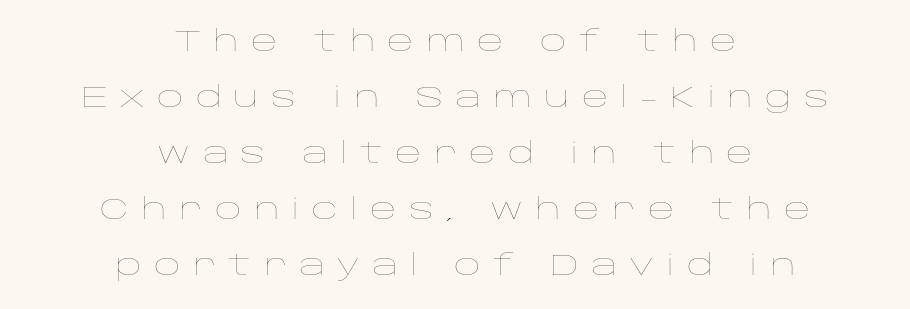
Q: Is the text bold? A: No.
Q: Is the text italic (slanted)? A: No, it is upright.
Q: Is the text underlined? A: No.
Q: How is the paragraph aligned? A: Centered.
Q: Is the spacing between letters normal or unusually wide? A: Unusually wide.
Q: Is the spacing between lines tight, normal or loose? A: Loose.
Q: Width (condensed, normal, or wide)? A: Wide.
Q: Stroke contrast? A: Low.
Q: x-height? A: Large.
Q: Monospaced? A: No.
